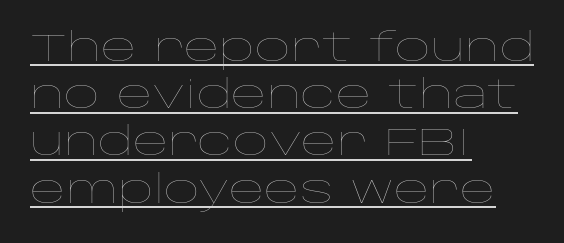
Q: Is the text bold? A: No.
Q: Is the text italic (slanted)? A: No, it is upright.
Q: Is the text underlined? A: Yes.
Q: How is the paragraph aligned? A: Left-aligned.
Q: Is the spacing between letters normal or unusually wide? A: Normal.
Q: Width (condensed, normal, or wide)? A: Wide.
Q: Stroke contrast? A: Low.
Q: x-height? A: Large.
Q: Monospaced? A: No.
